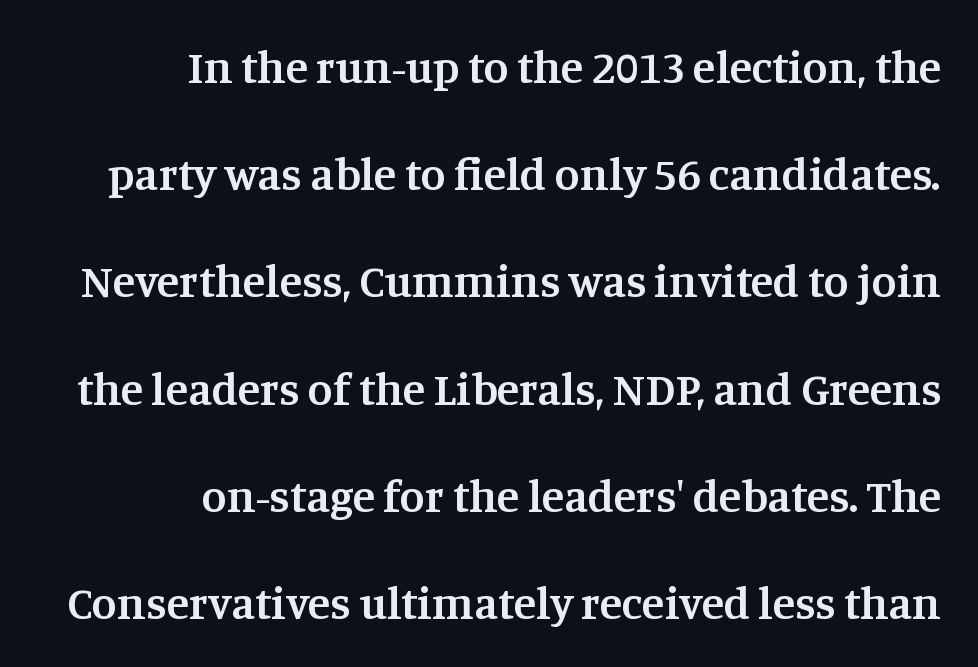
The image shows 46 px semibold serif type, upright; set right-aligned, loose line spacing (2.33x), normal letter spacing, not underlined; medium stroke contrast and a large x-height.
